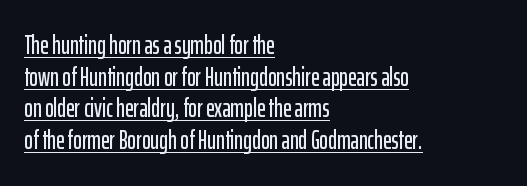
{"italic": "no", "underline": "yes", "align": "left", "line_spacing_ratio": 1.22, "letter_spacing": "normal", "letter_spacing_em": 0.0, "glyph_px": 26}
